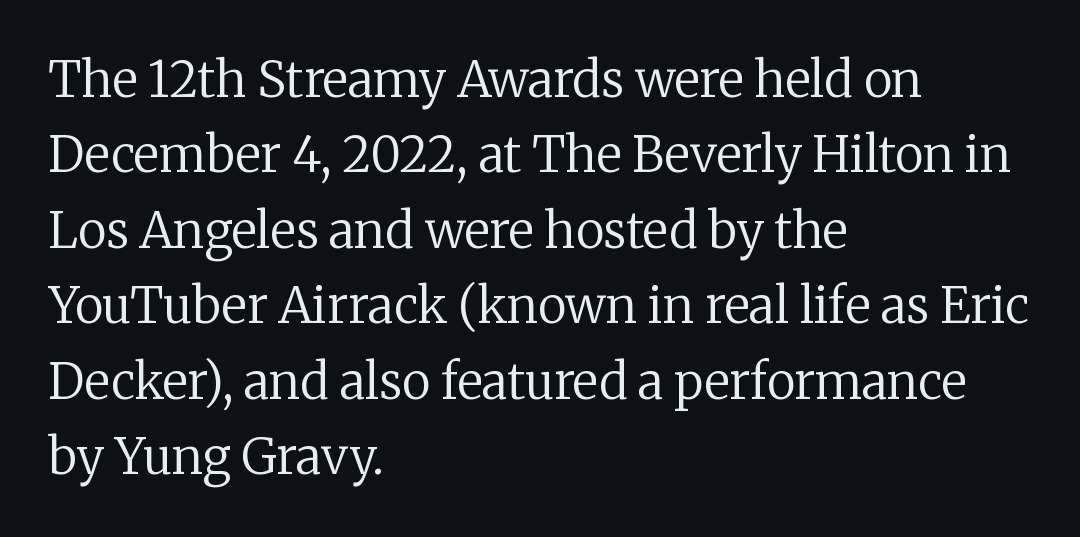
The image shows 49 px regular-weight serif type, upright; set left-aligned, normal line spacing (1.54x), normal letter spacing, not underlined; low stroke contrast and a medium x-height.
